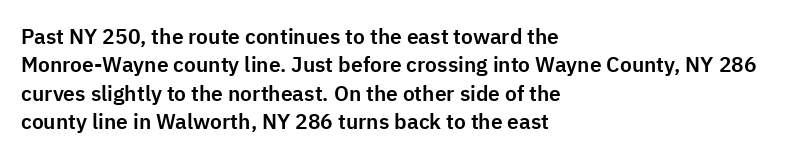
The image shows 21 px text type, upright; set left-aligned, normal line spacing (1.35x), normal letter spacing, not underlined.
